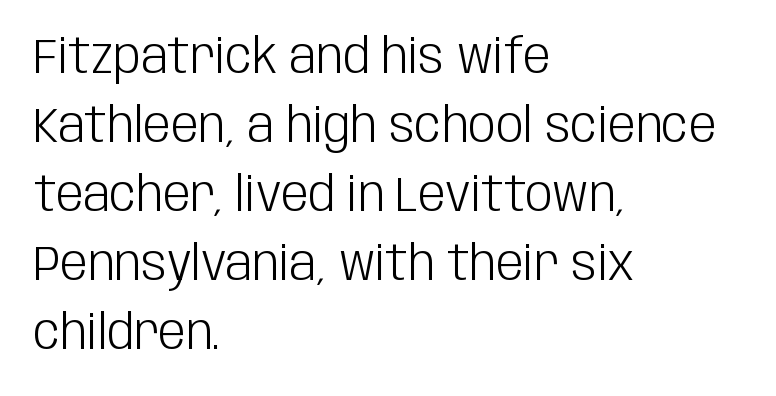
The image shows 49 px light, condensed sans-serif type, upright; set left-aligned, normal line spacing (1.41x), normal letter spacing, not underlined; low stroke contrast and a large x-height.
